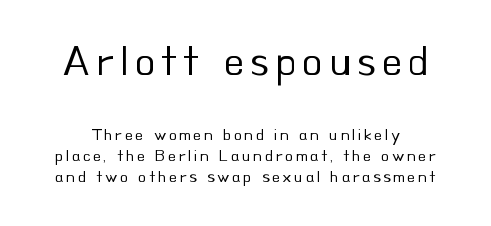
The image shows 42 px regular-weight sans-serif type, upright; set line spacing 1.24x, not underlined; the first (top) block is 2.47x larger; low stroke contrast and a small x-height.
